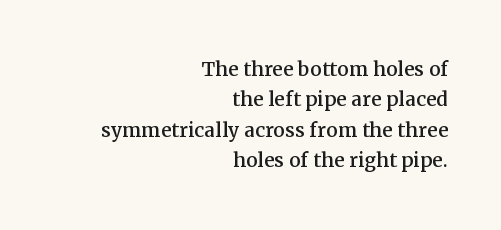
The lines are quadded right. Tracking value appears to be zero — textbook default spacing. The foot of each line stays bare and open. Every character sits straight up, as roman type does.
